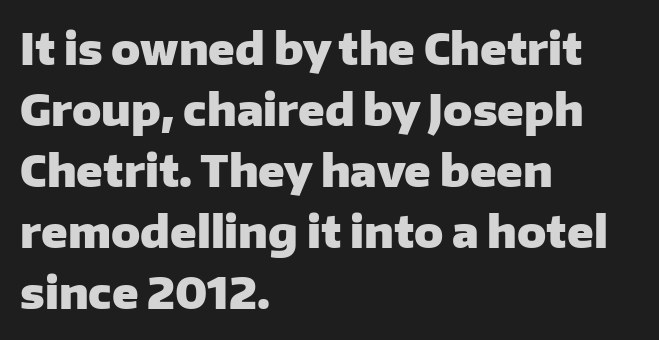
The image shows 43 px heavy sans-serif type, upright; set left-aligned, normal line spacing (1.42x), normal letter spacing, not underlined; low stroke contrast and a medium x-height.
